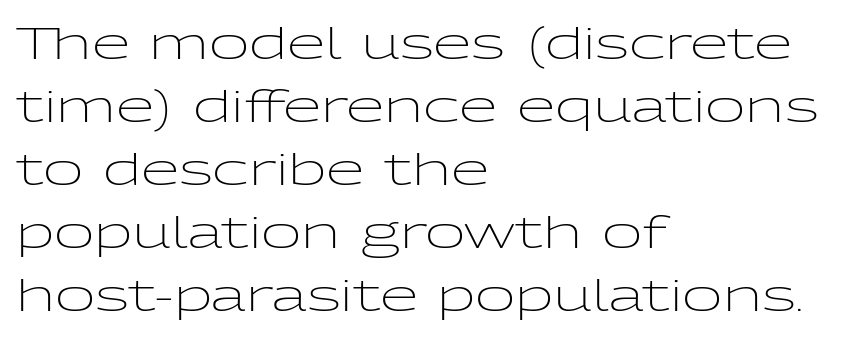
The letterforms sit at book weight or below. The strip under each line holds only bare page. Varying glyph widths throughout — classic text-font behaviour. This rendering employs a face without finishing strokes, i.e., a sans-serif.
